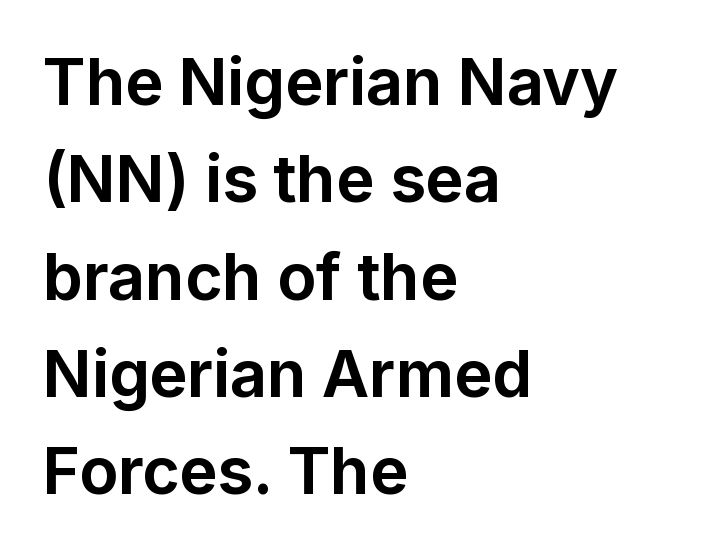
The image shows 64 px bold sans-serif type, upright; set left-aligned, normal line spacing (1.52x), normal letter spacing, not underlined; low stroke contrast and a medium x-height.
